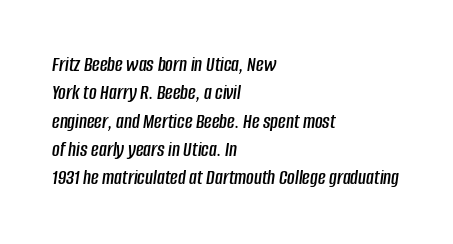
{"italic": "yes", "lean": "right", "slant_degrees": 8, "underline": "no", "align": "left", "line_spacing": "normal", "line_spacing_ratio": 1.35, "letter_spacing": "normal", "letter_spacing_em": 0.0, "glyph_px": 21}
